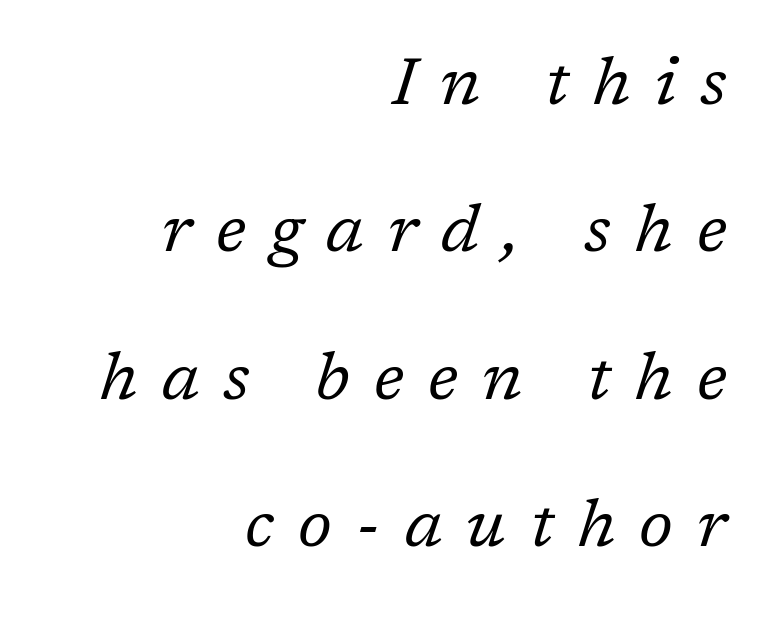
{"serif": "yes", "italic": "yes", "lean": "right", "slant_degrees": 17, "bold": "no", "weight": "regular", "width": "normal", "stroke_contrast": "low", "x_height": "medium", "monospaced": "no", "underline": "no", "align": "right", "line_spacing": "loose", "line_spacing_ratio": 2.2, "letter_spacing": "wide", "letter_spacing_em": 0.36, "glyph_px": 67}
